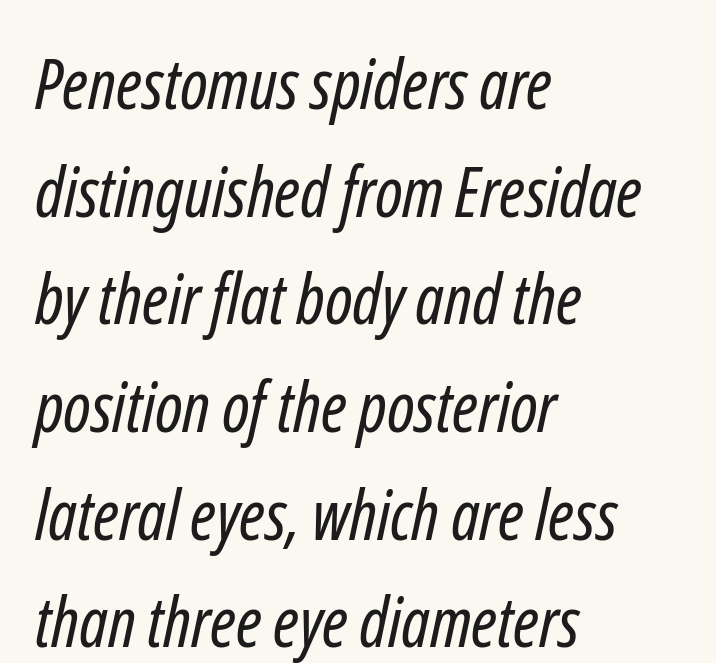
The rendering shows plain stroke endings on the letterforms — a sans-serif design. One-word summary of the alignment: left. Only glyphs here, with clear space below each row. The lines sit at an ordinary, default distance from one another.
